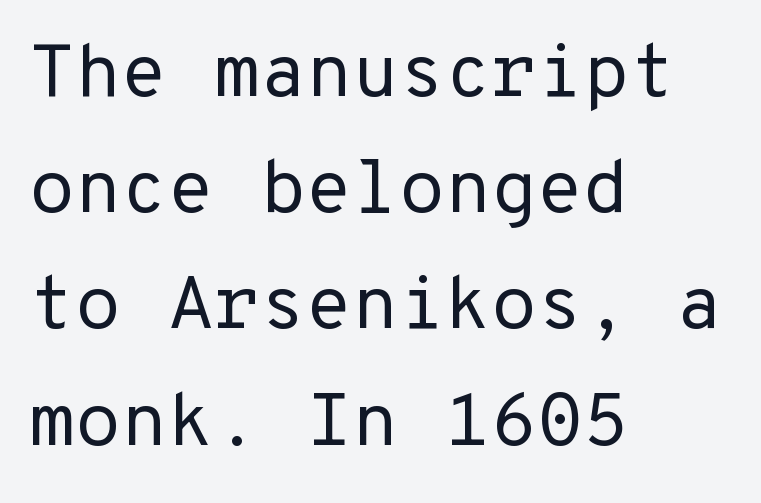
Q: Is the text bold? A: No.
Q: Is the text italic (slanted)? A: No, it is upright.
Q: Is the typeface a serif or a sans-serif typeface? A: Sans-serif.
Q: Is the text underlined? A: No.
Q: How is the paragraph aligned? A: Left-aligned.
Q: Is the spacing between letters normal or unusually wide? A: Normal.
Q: Is the spacing between lines tight, normal or loose? A: Normal.
Q: Width (condensed, normal, or wide)? A: Normal.
Q: Stroke contrast? A: Low.
Q: x-height? A: Medium.
Q: Monospaced? A: Yes.
